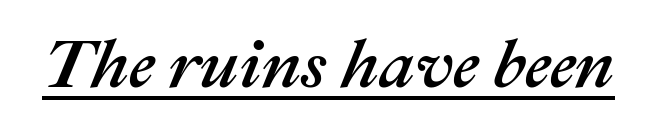
The rendered words wear a rule along their underside. There is no visible air inserted between adjacent glyphs. These lines are rendered in a variable-pitch font. An italicized treatment has been applied to the whole sample.
